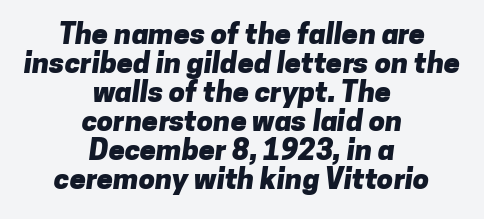
The image shows 29 px heavy sans-serif type; set centered, tight line spacing (1.0x), normal letter spacing, not underlined; low stroke contrast and a medium x-height.
